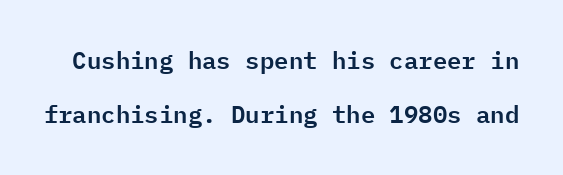
{"italic": "no", "underline": "no", "line_spacing": "loose", "line_spacing_ratio": 2.27, "letter_spacing": "normal", "letter_spacing_em": 0.0, "glyph_px": 24}
